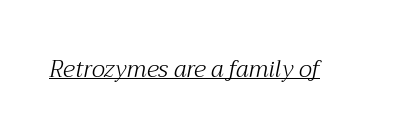
{"italic": "yes", "lean": "right", "slant_degrees": 12, "bold": "no", "underline": "yes", "letter_spacing": "normal", "letter_spacing_em": 0.0, "glyph_px": 23}
